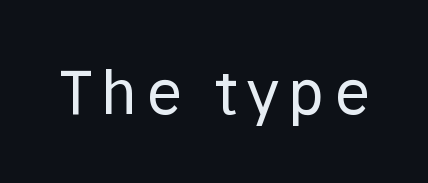
The image shows 60 px regular-weight sans-serif type, upright; set not underlined; low stroke contrast and a medium x-height.
